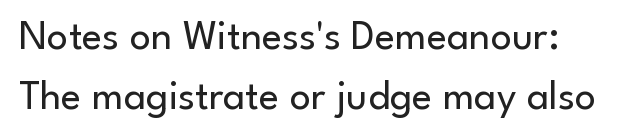
{"serif": "no", "italic": "no", "bold": "no", "weight": "regular", "width": "normal", "stroke_contrast": "low", "x_height": "small", "monospaced": "no", "underline": "no", "align": "left", "line_spacing": "normal", "line_spacing_ratio": 1.42, "letter_spacing": "normal", "letter_spacing_em": 0.0, "glyph_px": 42}
